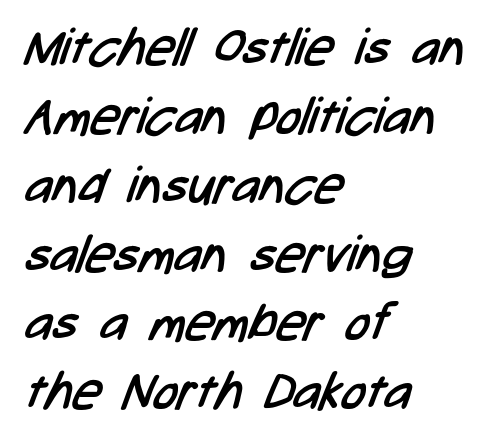
Q: Is the text bold? A: No.
Q: Is the typeface a serif or a sans-serif typeface? A: Sans-serif.
Q: Is the text underlined? A: No.
Q: How is the paragraph aligned? A: Left-aligned.
Q: Is the spacing between letters normal or unusually wide? A: Normal.
Q: Is the spacing between lines tight, normal or loose? A: Normal.
Q: Width (condensed, normal, or wide)? A: Condensed.
Q: Stroke contrast? A: Low.
Q: x-height? A: Medium.
Q: Monospaced? A: No.
